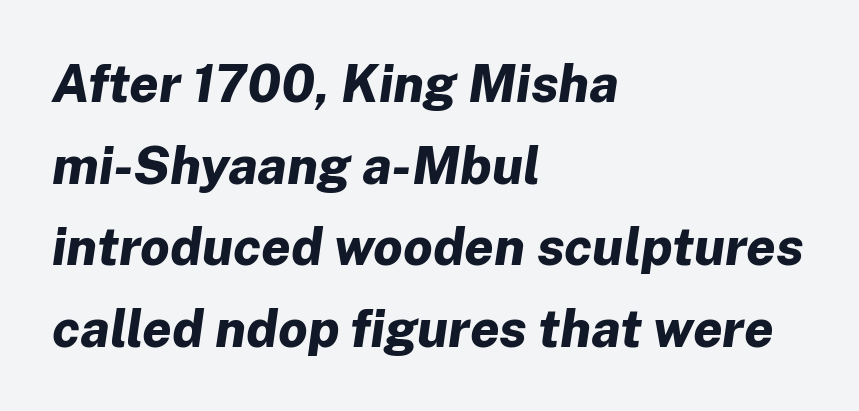
The image shows 52 px bold type, italic (leaning right); set left-aligned, normal line spacing (1.57x), normal letter spacing, not underlined; low stroke contrast and a medium x-height.
